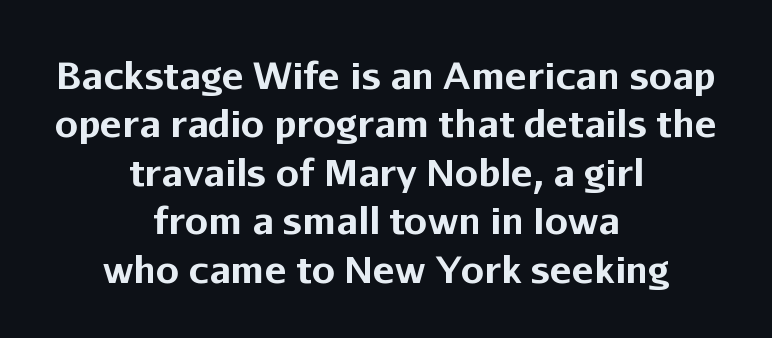
Q: Is the text bold? A: Yes.
Q: Is the text italic (slanted)? A: No, it is upright.
Q: Is the typeface a serif or a sans-serif typeface? A: Sans-serif.
Q: Is the text underlined? A: No.
Q: How is the paragraph aligned? A: Centered.
Q: Is the spacing between letters normal or unusually wide? A: Normal.
Q: Is the spacing between lines tight, normal or loose? A: Normal.
Q: Width (condensed, normal, or wide)? A: Normal.
Q: Stroke contrast? A: Low.
Q: x-height? A: Medium.
Q: Monospaced? A: No.
